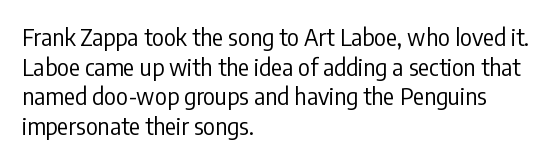
{"italic": "no", "bold": "no", "underline": "no", "align": "left", "line_spacing": "normal", "line_spacing_ratio": 1.29, "letter_spacing": "normal", "letter_spacing_em": 0.0, "glyph_px": 23}
